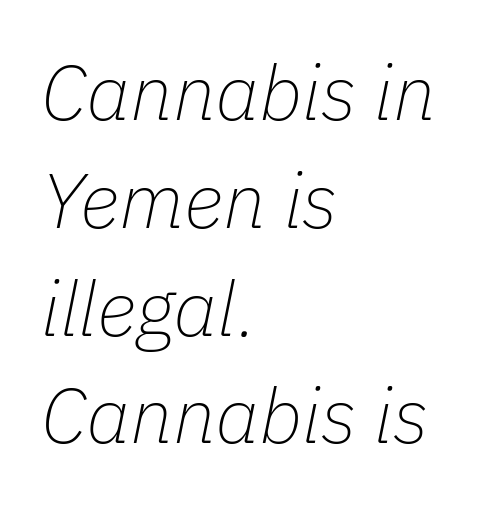
Q: Is the text bold? A: No.
Q: Is the text italic (slanted)? A: Yes, it leans right by about 11 degrees.
Q: Is the text underlined? A: No.
Q: How is the paragraph aligned? A: Left-aligned.
Q: Is the spacing between letters normal or unusually wide? A: Normal.
Q: Is the spacing between lines tight, normal or loose? A: Normal.
Q: Width (condensed, normal, or wide)? A: Normal.
Q: Stroke contrast? A: Low.
Q: x-height? A: Medium.
Q: Monospaced? A: No.
